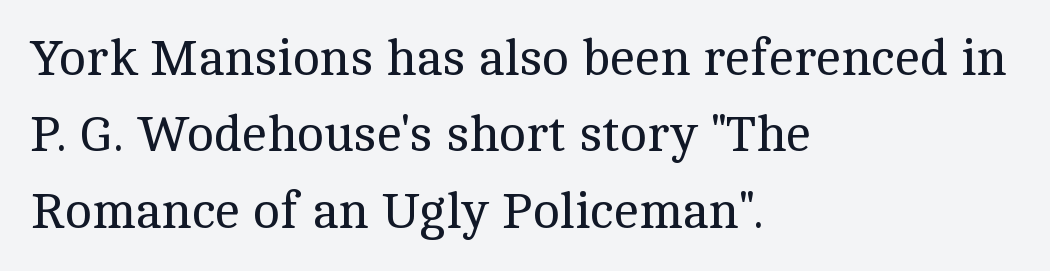
Q: Is the text bold? A: No.
Q: Is the text italic (slanted)? A: No, it is upright.
Q: Is the typeface a serif or a sans-serif typeface? A: Serif.
Q: Is the text underlined? A: No.
Q: How is the paragraph aligned? A: Left-aligned.
Q: Is the spacing between letters normal or unusually wide? A: Normal.
Q: Is the spacing between lines tight, normal or loose? A: Normal.
Q: Width (condensed, normal, or wide)? A: Normal.
Q: x-height? A: Medium.
Q: Monospaced? A: No.
